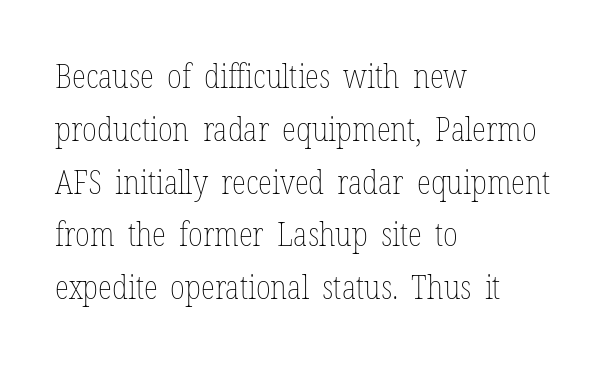
Q: Is the text bold? A: No.
Q: Is the text italic (slanted)? A: No, it is upright.
Q: Is the text underlined? A: No.
Q: How is the paragraph aligned? A: Left-aligned.
Q: Is the spacing between letters normal or unusually wide? A: Normal.
Q: Is the spacing between lines tight, normal or loose? A: Normal.
Q: Width (condensed, normal, or wide)? A: Condensed.
Q: Stroke contrast? A: Low.
Q: x-height? A: Medium.
Q: Monospaced? A: No.
